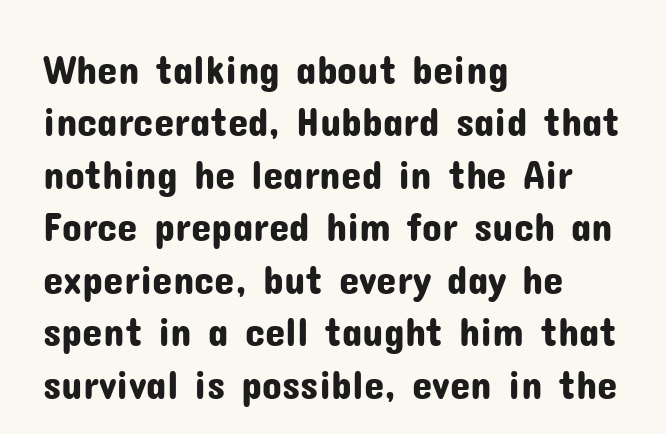
{"serif": "no", "italic": "no", "width": "normal", "stroke_contrast": "low", "x_height": "medium", "monospaced": "no", "underline": "no", "align": "left", "line_spacing": "normal", "line_spacing_ratio": 1.28, "letter_spacing": "normal", "letter_spacing_em": 0.0, "glyph_px": 41}
